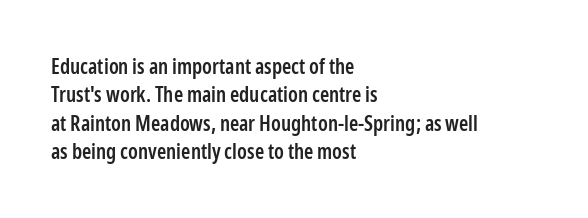
The image shows 21 px text type, upright; set left-aligned, normal line spacing (1.35x), normal letter spacing, not underlined.
